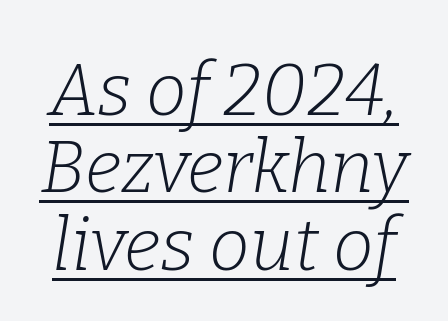
{"serif": "yes", "italic": "yes", "lean": "right", "slant_degrees": 9, "bold": "no", "weight": "light", "width": "normal", "stroke_contrast": "low", "x_height": "medium", "monospaced": "no", "underline": "yes", "line_spacing": "tight", "line_spacing_ratio": 1.06, "letter_spacing": "normal", "letter_spacing_em": 0.0, "glyph_px": 73}
